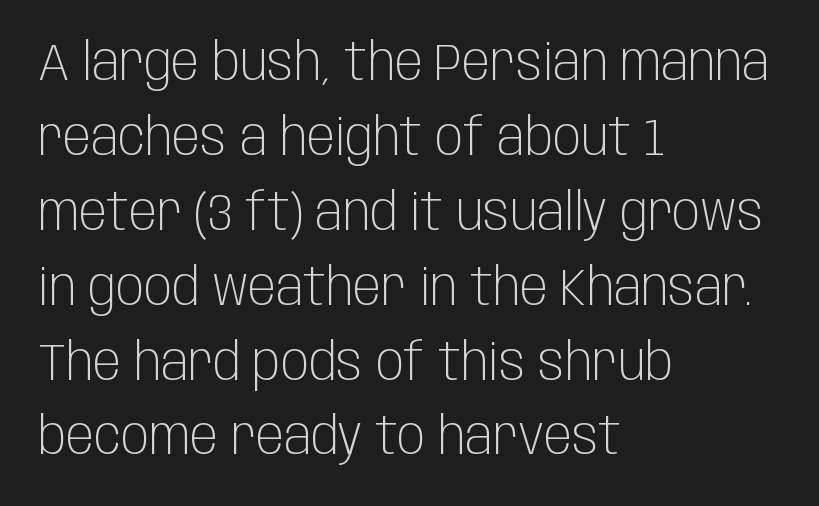
The strip under each line holds only bare page. The rendering uses natural spacing where letterforms have individual widths. Posture: vertical. A sans-serif font was chosen for this passage. Nobody touched the tracking dial on this one.
